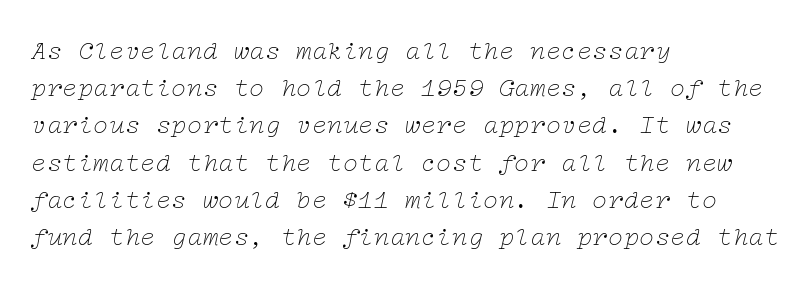
Q: Is the text bold? A: No.
Q: Is the text italic (slanted)? A: Yes, it leans right by about 12 degrees.
Q: Is the text underlined? A: No.
Q: How is the paragraph aligned? A: Left-aligned.
Q: Is the spacing between letters normal or unusually wide? A: Normal.
Q: Is the spacing between lines tight, normal or loose? A: Normal.
